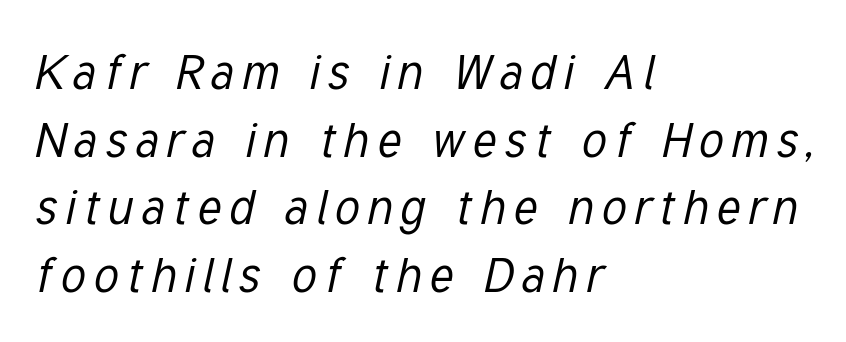
The face looks like a standard text weight, possibly lighter. The letters advance in unequal steps, a hallmark of proportional type. The font's italic variant was chosen for this text. The paragraph shown leans on its left margin. Vertical spacing — default.
